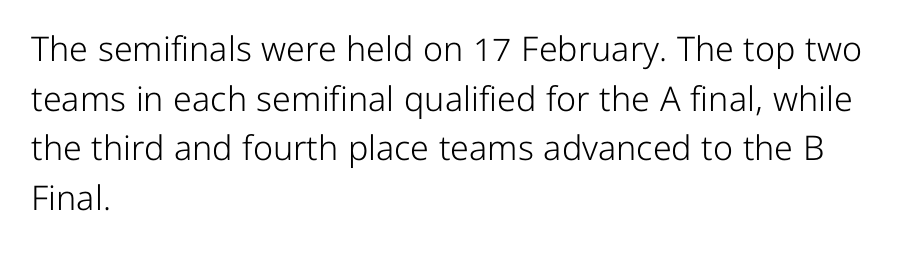
Posture: upright roman. The passage is arranged the way most books set body copy — flush left. A typesetter would label this face a sans. Do the characters align in a grid? No, the font is proportional. The passage shown stacks its lines at a standard gap.
